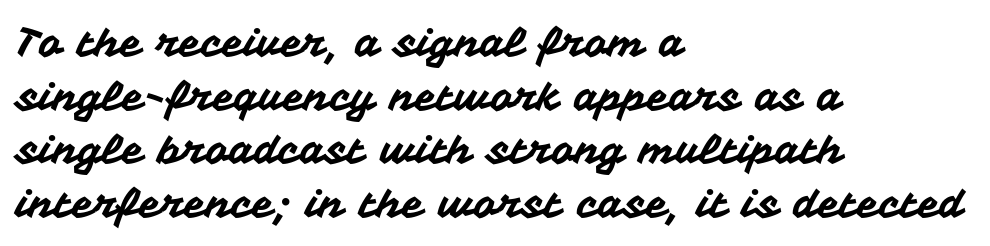
Is this a sans? Yes — the strokes have no serifs. The lines are quadded left. Glance below the letters and you will spot only blank space. The letters advance in unequal steps, a hallmark of proportional type. Nobody touched the tracking dial on this one.
